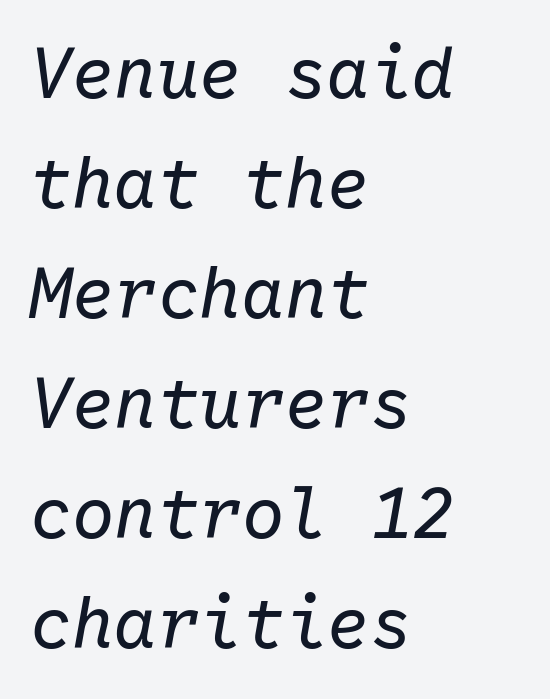
The image shows 71 px regular-weight type, italic (leaning right), monospaced; set left-aligned, normal line spacing (1.55x), normal letter spacing, not underlined; low stroke contrast and a medium x-height.
